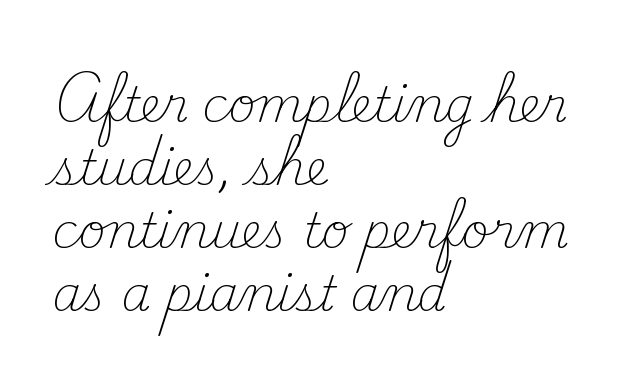
The image shows 47 px light serif type; set left-aligned, normal line spacing (1.34x), normal letter spacing, not underlined; medium stroke contrast and a small x-height.
